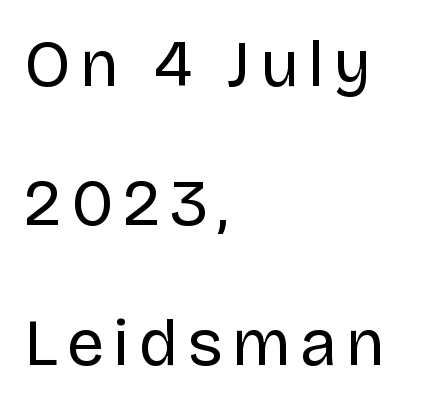
The image shows 66 px regular-weight sans-serif type, upright; set left-aligned, loose line spacing (2.11x), not underlined; low stroke contrast and a large x-height.
